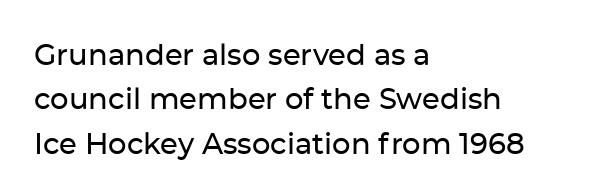
Posture: straight, roman, zero tilt. All the whitespace from short lines collects on the right. Bare-footed words on every line. Summary of vertical rhythm: regular, with standard interline spacing. Looks like regular typesetting: each glyph gets only the width it needs.
